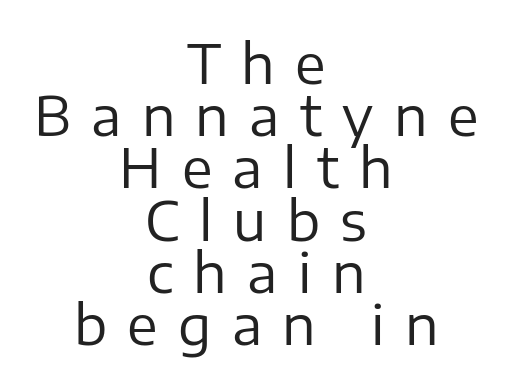
The face used here is rendered with a markedly widened letterfit. Vertical stems look standard width or narrower in stroke. Notice how descenders almost collide with the ascenders below — that's tight leading. A typesetter would call this proportional, since set widths differ per character.
